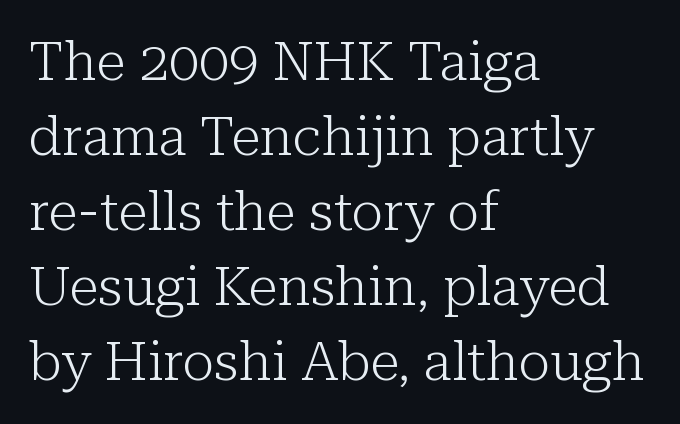
The image shows 54 px light serif type, upright; set left-aligned, normal line spacing (1.39x), normal letter spacing, not underlined; low stroke contrast and a medium x-height.
